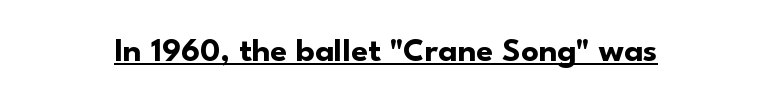
The image shows 34 px bold sans-serif type, upright; set normal letter spacing, underlined; low stroke contrast and a small x-height.
